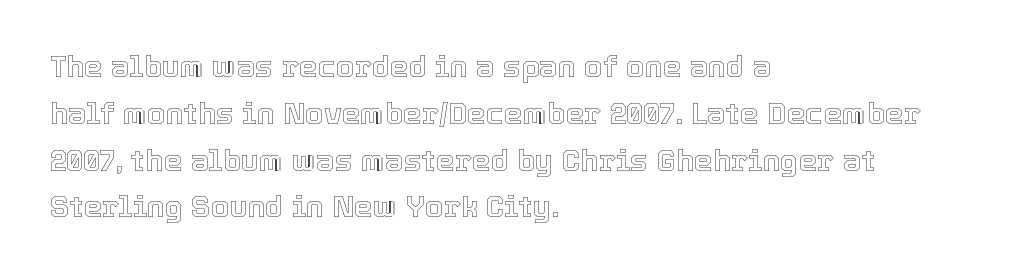
Q: Is the text italic (slanted)? A: No, it is upright.
Q: Is the text underlined? A: No.
Q: How is the paragraph aligned? A: Left-aligned.
Q: Is the spacing between letters normal or unusually wide? A: Normal.
Q: Is the spacing between lines tight, normal or loose? A: Normal.
Q: Width (condensed, normal, or wide)? A: Normal.
Q: x-height? A: Medium.
Q: Monospaced? A: No.
